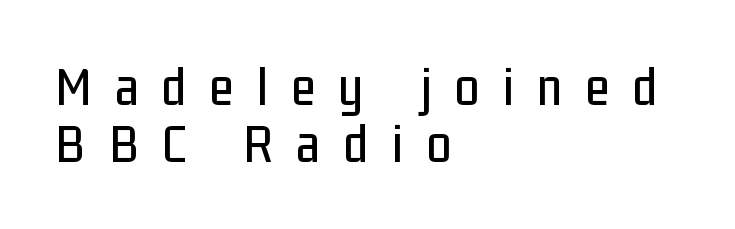
{"serif": "no", "italic": "no", "width": "condensed", "stroke_contrast": "low", "x_height": "medium", "monospaced": "no", "underline": "no", "align": "left", "line_spacing": "tight", "line_spacing_ratio": 1.01, "letter_spacing": "wide", "letter_spacing_em": 0.41, "glyph_px": 56}
